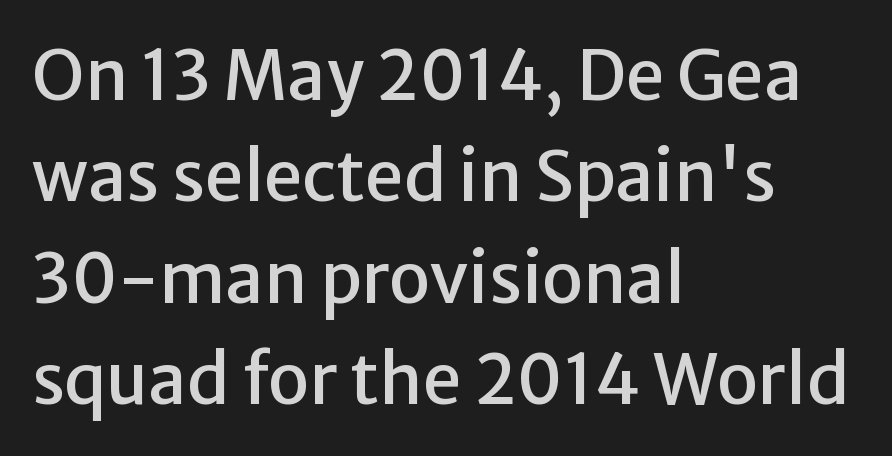
{"serif": "no", "italic": "no", "width": "normal", "stroke_contrast": "low", "x_height": "medium", "monospaced": "no", "underline": "no", "align": "left", "line_spacing": "normal", "line_spacing_ratio": 1.47, "letter_spacing": "normal", "letter_spacing_em": 0.0, "glyph_px": 69}
